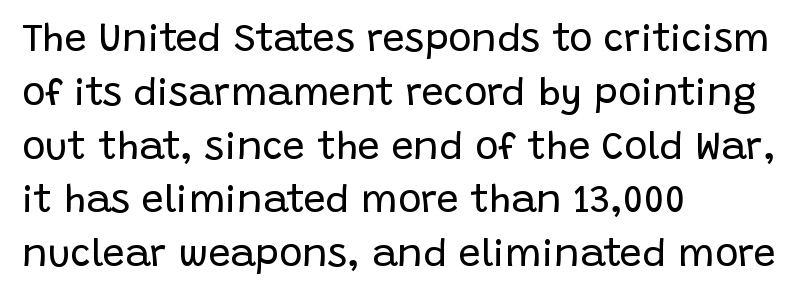
The image shows 39 px regular-weight sans-serif type, upright; set left-aligned, normal line spacing (1.38x), normal letter spacing, not underlined; low stroke contrast and a large x-height.
